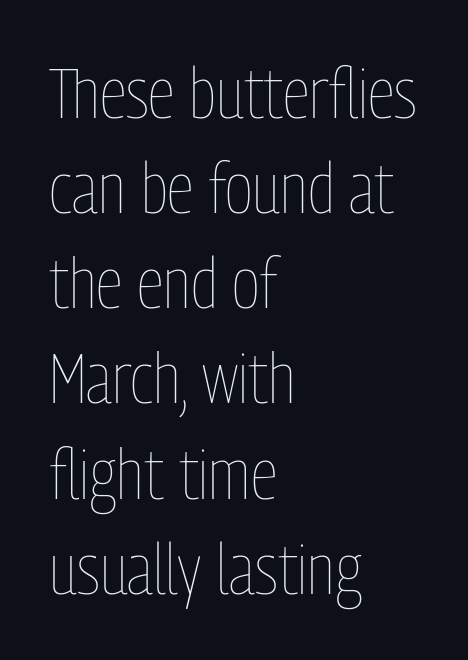
Q: Is the text bold? A: No.
Q: Is the text italic (slanted)? A: No, it is upright.
Q: Is the text underlined? A: No.
Q: How is the paragraph aligned? A: Left-aligned.
Q: Is the spacing between letters normal or unusually wide? A: Normal.
Q: Is the spacing between lines tight, normal or loose? A: Normal.
Q: Width (condensed, normal, or wide)? A: Condensed.
Q: Stroke contrast? A: Low.
Q: x-height? A: Medium.
Q: Monospaced? A: No.
